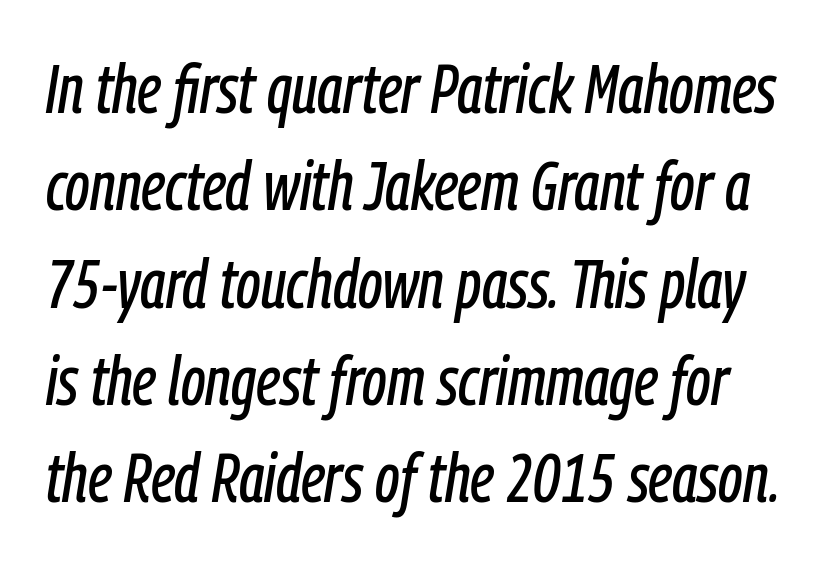
Q: Is the text italic (slanted)? A: Yes, it leans right by about 9 degrees.
Q: Is the text underlined? A: No.
Q: Is the spacing between letters normal or unusually wide? A: Normal.
Q: Is the spacing between lines tight, normal or loose? A: Normal.
Q: Width (condensed, normal, or wide)? A: Condensed.
Q: Stroke contrast? A: Low.
Q: x-height? A: Medium.
Q: Monospaced? A: No.
